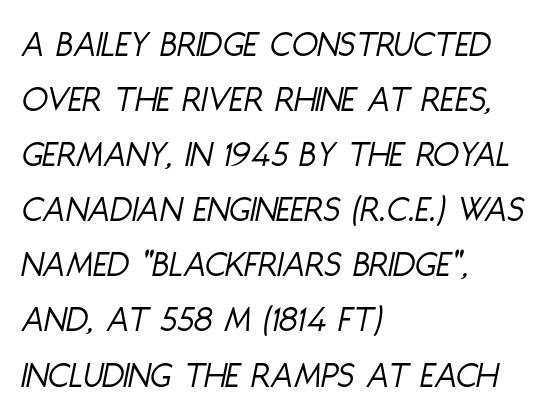
The image shows 38 px light, condensed type, italic (leaning right); set left-aligned, normal line spacing (1.45x), normal letter spacing, not underlined; low stroke contrast and a large x-height.
